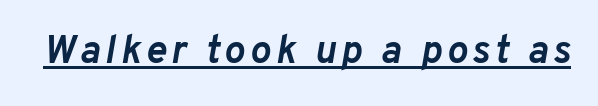
{"italic": "yes", "lean": "right", "slant_degrees": 10, "bold": "yes", "weight": "semibold", "width": "normal", "stroke_contrast": "low", "x_height": "medium", "monospaced": "no", "underline": "yes", "glyph_px": 39}
